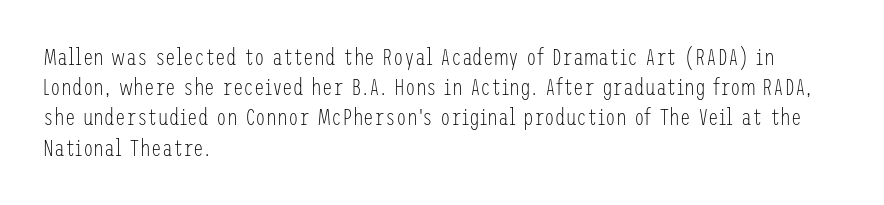
The weight would be labelled regular, book, light, or lighter still. Every stem runs plumb, perpendicular to the baseline. Descender tails drop into unmarked territory. One glance says typical: line gaps are just what's usual.
